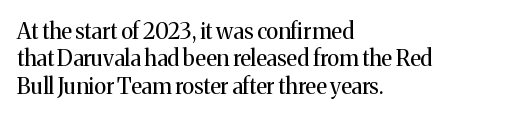
Q: Is the text bold? A: No.
Q: Is the text italic (slanted)? A: No, it is upright.
Q: Is the text underlined? A: No.
Q: How is the paragraph aligned? A: Left-aligned.
Q: Is the spacing between letters normal or unusually wide? A: Normal.
